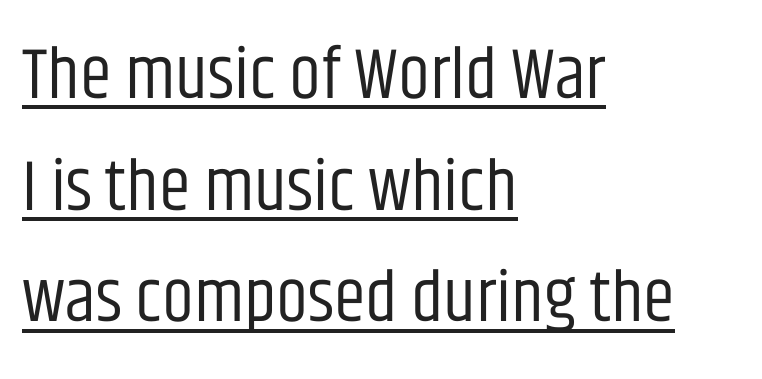
{"serif": "no", "italic": "no", "bold": "no", "weight": "regular", "width": "condensed", "stroke_contrast": "low", "x_height": "large", "monospaced": "no", "underline": "yes", "align": "left", "line_spacing": "normal", "line_spacing_ratio": 1.55, "letter_spacing": "normal", "letter_spacing_em": 0.0, "glyph_px": 72}
